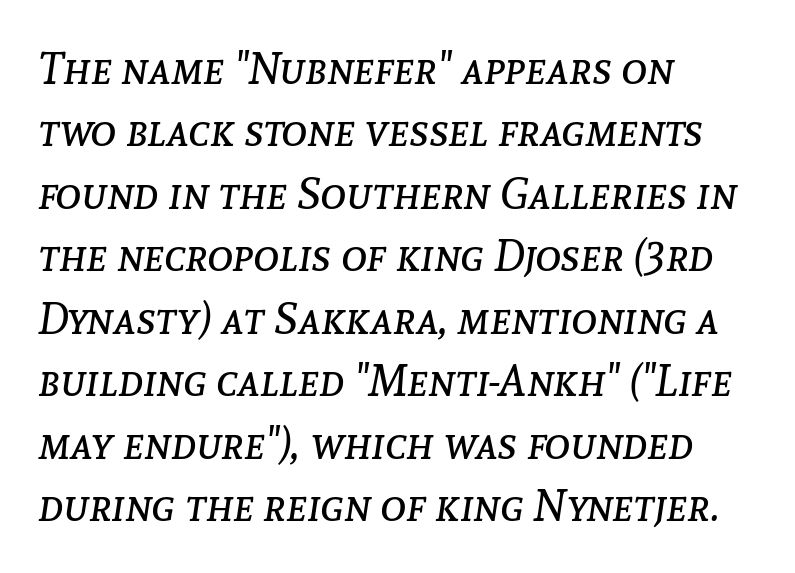
Q: Is the text bold? A: No.
Q: Is the text italic (slanted)? A: Yes, it leans right by about 8 degrees.
Q: Is the text underlined? A: No.
Q: How is the paragraph aligned? A: Left-aligned.
Q: Is the spacing between letters normal or unusually wide? A: Normal.
Q: Is the spacing between lines tight, normal or loose? A: Normal.
Q: Width (condensed, normal, or wide)? A: Normal.
Q: Stroke contrast? A: Low.
Q: x-height? A: Medium.
Q: Monospaced? A: No.
